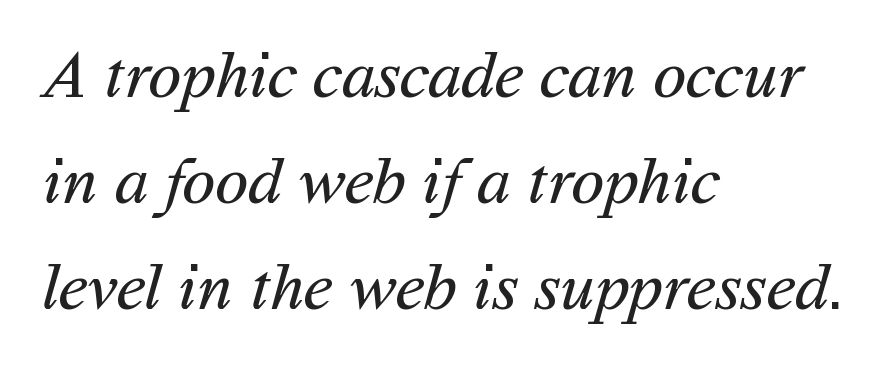
{"serif": "no", "bold": "no", "weight": "regular", "width": "normal", "stroke_contrast": "medium", "x_height": "medium", "monospaced": "no", "underline": "no", "align": "left", "line_spacing": "normal", "line_spacing_ratio": 1.56, "letter_spacing": "normal", "letter_spacing_em": 0.0, "glyph_px": 68}
